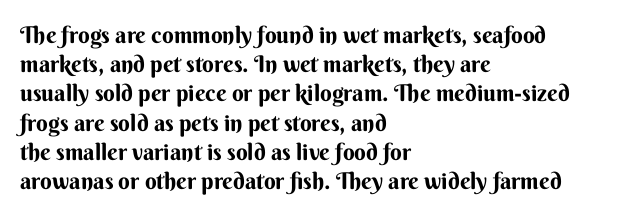
Is the block centered? No — it sits flush against the left margin. Strong, thick strokes mark this as bold type. Plain, unruled lines of type. Nothing unusual about the tracking: characters are spaced as the font intends. When letters stand straight like this, we call the style roman or upright. One glance says typical: line gaps are just what's usual.
